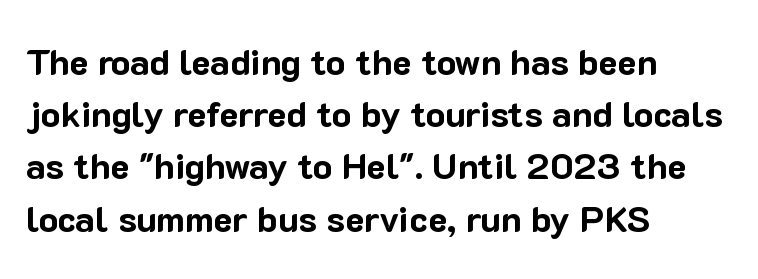
Q: Is the text bold? A: Yes.
Q: Is the text italic (slanted)? A: No, it is upright.
Q: Is the typeface a serif or a sans-serif typeface? A: Sans-serif.
Q: Is the text underlined? A: No.
Q: How is the paragraph aligned? A: Left-aligned.
Q: Is the spacing between letters normal or unusually wide? A: Normal.
Q: Is the spacing between lines tight, normal or loose? A: Normal.
Q: Width (condensed, normal, or wide)? A: Normal.
Q: Stroke contrast? A: Low.
Q: x-height? A: Medium.
Q: Monospaced? A: No.
